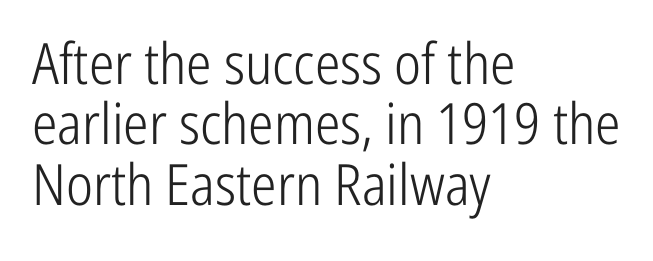
The image shows 57 px light, condensed sans-serif type, upright; set left-aligned, tight line spacing (1.06x), normal letter spacing, not underlined; low stroke contrast and a medium x-height.
